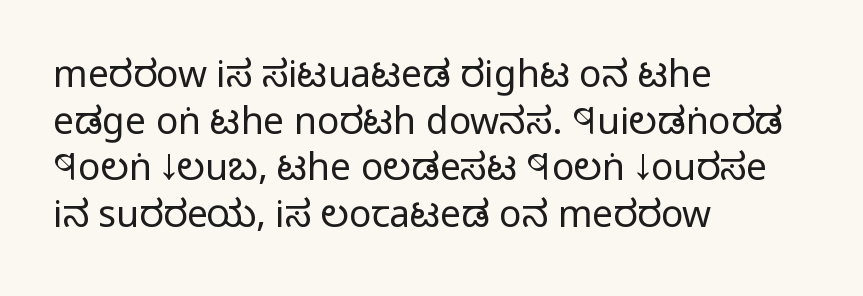
The image shows 37 px regular-weight, condensed sans-serif type, upright; set left-aligned, normal line spacing (1.26x), normal letter spacing, not underlined; low stroke contrast and a large x-height.
